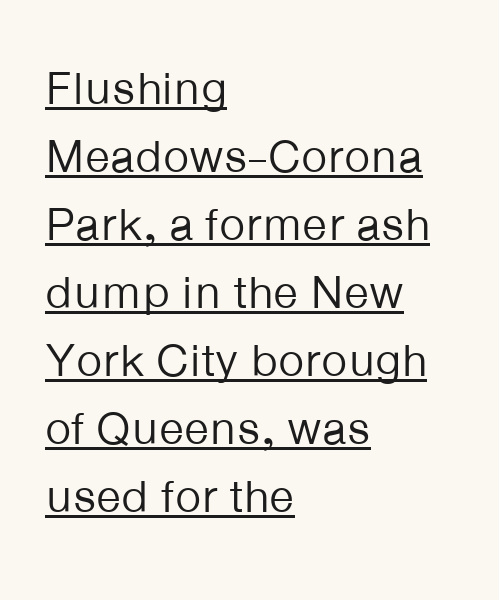
Q: Is the text bold? A: No.
Q: Is the text italic (slanted)? A: No, it is upright.
Q: Is the typeface a serif or a sans-serif typeface? A: Sans-serif.
Q: Is the text underlined? A: Yes.
Q: How is the paragraph aligned? A: Left-aligned.
Q: Is the spacing between letters normal or unusually wide? A: Normal.
Q: Is the spacing between lines tight, normal or loose? A: Normal.
Q: Width (condensed, normal, or wide)? A: Normal.
Q: Stroke contrast? A: Low.
Q: x-height? A: Medium.
Q: Monospaced? A: No.
